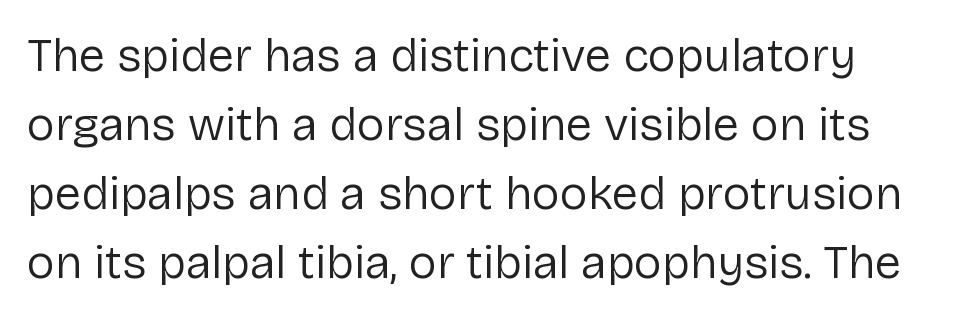
Q: Is the text bold? A: No.
Q: Is the text italic (slanted)? A: No, it is upright.
Q: Is the typeface a serif or a sans-serif typeface? A: Sans-serif.
Q: Is the text underlined? A: No.
Q: Is the spacing between letters normal or unusually wide? A: Normal.
Q: Is the spacing between lines tight, normal or loose? A: Normal.
Q: Width (condensed, normal, or wide)? A: Normal.
Q: Stroke contrast? A: Low.
Q: x-height? A: Medium.
Q: Monospaced? A: No.
